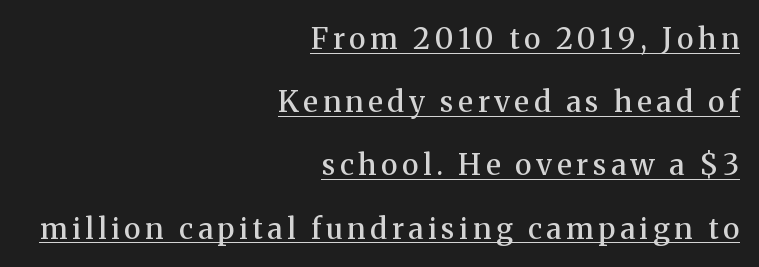
The image shows 29 px semibold serif type, upright; set right-aligned, loose line spacing (2.18x), underlined; medium stroke contrast and a medium x-height.
